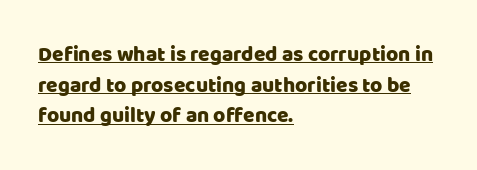
The image shows 21 px text type, upright; set left-aligned, normal line spacing (1.46x), normal letter spacing, underlined.
